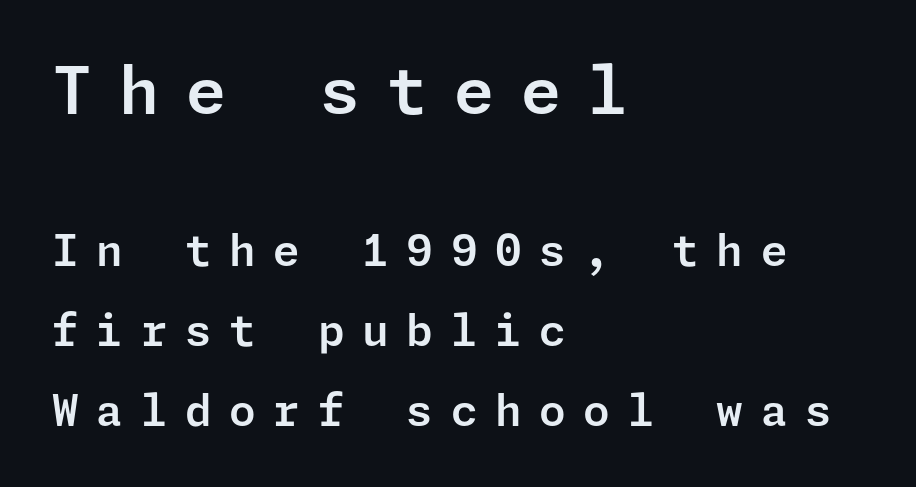
The image shows 65 px sans-serif type, upright; set left-aligned, line spacing 1.86x, unusually wide letter spacing (+0.41 em), not underlined; the first (top) block is 1.51x larger; low stroke contrast and a medium x-height.
